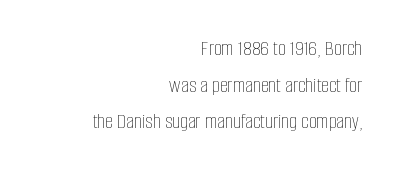
Unmarked baselines from the first word to the last. Caption: multi-line text, flush right, ragged left. A typesetter would mark this as roman, not italic. On a weight scale, this lands at 450 or below. Notice how descenders clear the ascenders below comfortably — that's standard leading.
